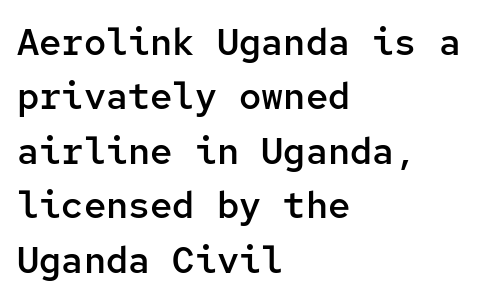
The image shows 37 px semibold sans-serif type, upright, monospaced; set left-aligned, normal line spacing (1.47x), normal letter spacing, not underlined; low stroke contrast and a medium x-height.
